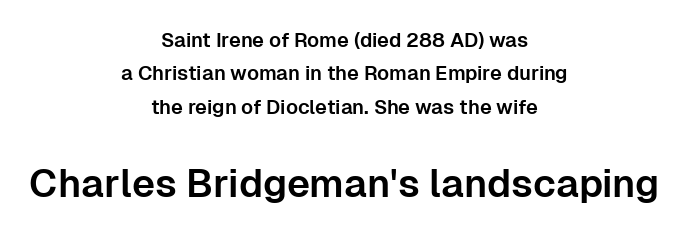
Q: Is the text italic (slanted)? A: No, it is upright.
Q: Is the typeface a serif or a sans-serif typeface? A: Sans-serif.
Q: Is the text underlined? A: No.
Q: How is the paragraph aligned? A: Centered.
Q: Is the spacing between letters normal or unusually wide? A: Normal.
Q: Is the spacing between lines tight, normal or loose? A: Normal.
Q: Which block of text is set in a larger size, the first (top) or the second (bottom)? A: The second (bottom) one.
Q: Width (condensed, normal, or wide)? A: Normal.
Q: Stroke contrast? A: Low.
Q: x-height? A: Medium.
Q: Monospaced? A: No.
